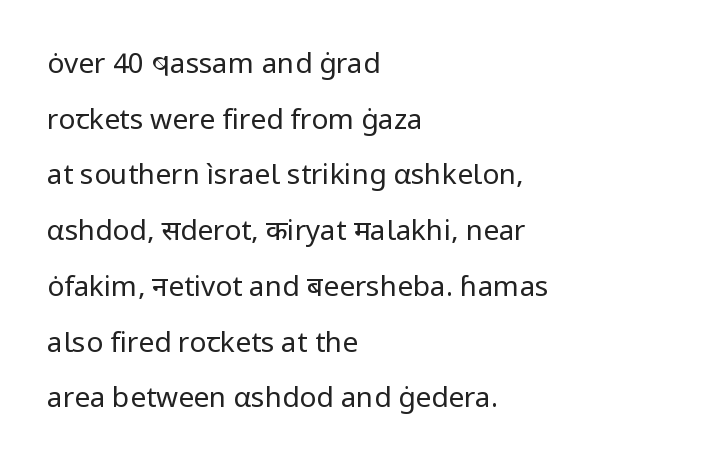
Q: Is the text bold? A: No.
Q: Is the text italic (slanted)? A: No, it is upright.
Q: Is the typeface a serif or a sans-serif typeface? A: Sans-serif.
Q: Is the text underlined? A: No.
Q: How is the paragraph aligned? A: Left-aligned.
Q: Is the spacing between letters normal or unusually wide? A: Normal.
Q: Is the spacing between lines tight, normal or loose? A: Loose.
Q: Width (condensed, normal, or wide)? A: Normal.
Q: Stroke contrast? A: Low.
Q: x-height? A: Medium.
Q: Monospaced? A: No.
